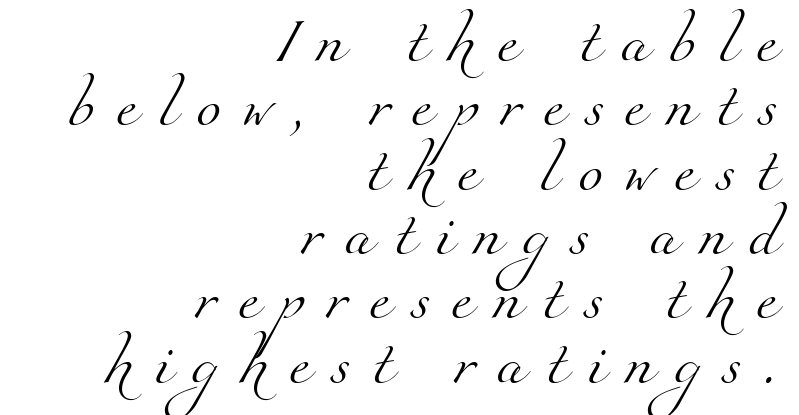
A flush-right, rag-left setting is used for this passage. The passage shown is typeset with a serif family. Decoration check: the copy has no underline. Words appear elongated and porous because spacing is wide. Do the characters align in a grid? No, the font is proportional. A typesetter would call this leading conventional body-copy spacing.
